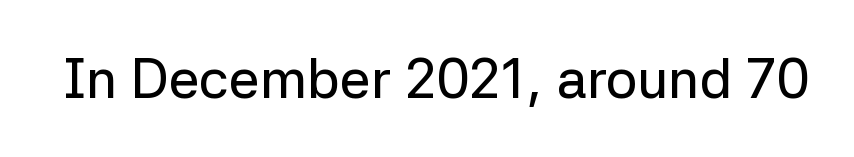
Q: Is the text italic (slanted)? A: No, it is upright.
Q: Is the typeface a serif or a sans-serif typeface? A: Sans-serif.
Q: Is the text underlined? A: No.
Q: Is the spacing between letters normal or unusually wide? A: Normal.
Q: Width (condensed, normal, or wide)? A: Normal.
Q: Stroke contrast? A: Low.
Q: x-height? A: Medium.
Q: Monospaced? A: No.
